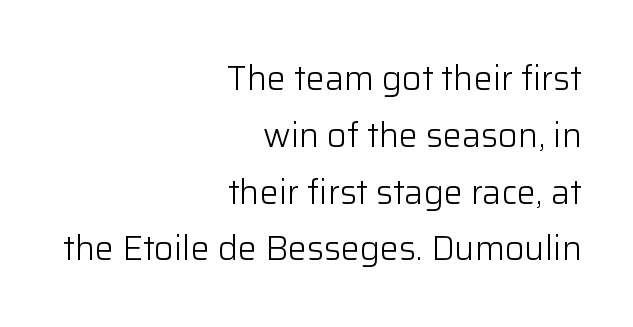
Note the varied advance widths — an 'i' is clearly narrower than an 'm'. Descender tails drop into unmarked territory. These glyphs show unthickened strokes, regular width or finer. What stands out about the letter spacing? Nothing — it is the standard amount. Baseline-to-baseline distance is the conventional proportion of letter height.
